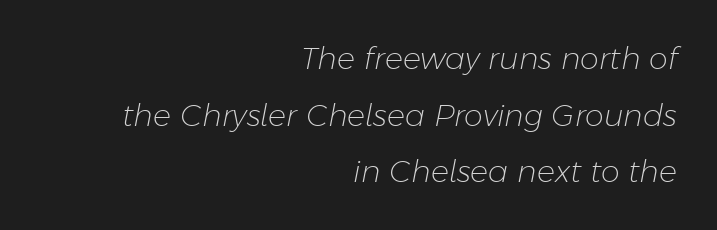
Q: Is the text bold? A: No.
Q: Is the text italic (slanted)? A: Yes, it leans right by about 11 degrees.
Q: Is the text underlined? A: No.
Q: How is the paragraph aligned? A: Right-aligned.
Q: Is the spacing between letters normal or unusually wide? A: Normal.
Q: Width (condensed, normal, or wide)? A: Normal.
Q: Stroke contrast? A: Low.
Q: x-height? A: Medium.
Q: Monospaced? A: No.
